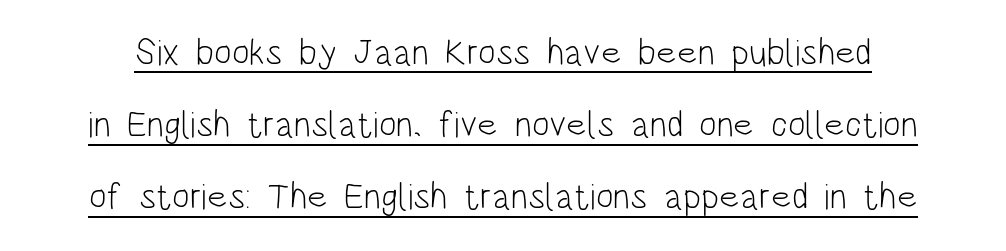
Short note: letters normally spaced. Each letter keeps its own natural width here, so spacing adapts to shape. The characters display no serif detailing; their extremities are plain. Underlined type.
